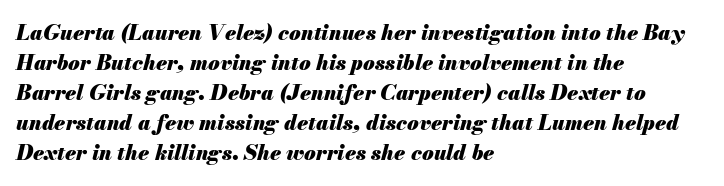
Q: Is the text bold? A: Yes.
Q: Is the text italic (slanted)? A: Yes, it leans right by about 13 degrees.
Q: Is the text underlined? A: No.
Q: How is the paragraph aligned? A: Left-aligned.
Q: Is the spacing between letters normal or unusually wide? A: Normal.
Q: Is the spacing between lines tight, normal or loose? A: Normal.
